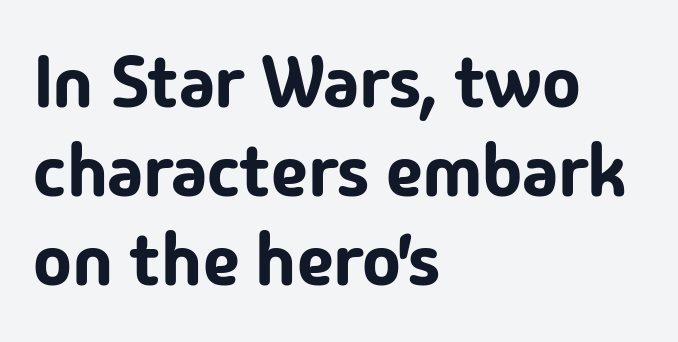
Q: Is the text italic (slanted)? A: No, it is upright.
Q: Is the typeface a serif or a sans-serif typeface? A: Sans-serif.
Q: Is the text underlined? A: No.
Q: How is the paragraph aligned? A: Left-aligned.
Q: Is the spacing between letters normal or unusually wide? A: Normal.
Q: Width (condensed, normal, or wide)? A: Normal.
Q: Stroke contrast? A: Low.
Q: x-height? A: Medium.
Q: Monospaced? A: No.
